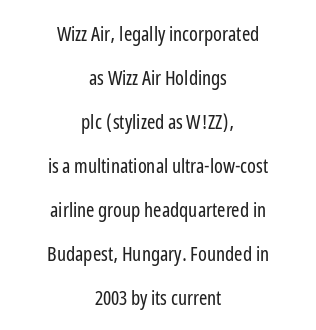
{"italic": "no", "bold": "no", "underline": "no", "align": "center", "line_spacing": "loose", "line_spacing_ratio": 2.2, "letter_spacing": "normal", "letter_spacing_em": 0.0, "glyph_px": 20}
